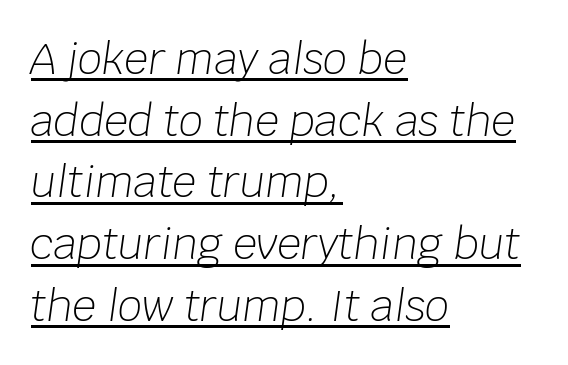
Descenders here cross a horizontal rule under the line. A typesetter would call this proportional, since set widths differ per character. Summary of weight: not heavy and not bold. Line beginnings align vertically; line endings do not. Students, observe: this is what conventionally led text looks like. The passage shown has conventional tracking throughout.
